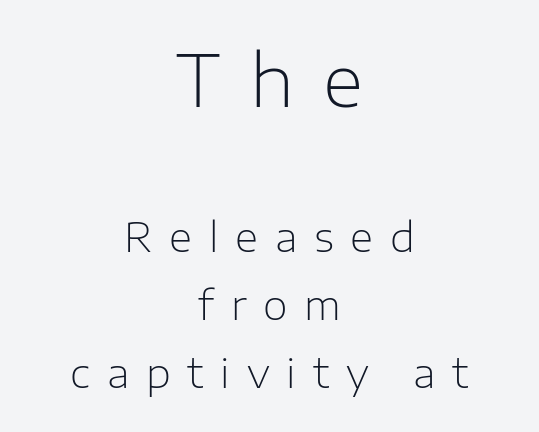
{"serif": "no", "italic": "no", "bold": "no", "weight": "light", "width": "normal", "stroke_contrast": "low", "x_height": "medium", "monospaced": "no", "underline": "no", "align": "center", "line_spacing_ratio": 1.71, "letter_spacing": "wide", "letter_spacing_em": 0.42, "larger_block": "first", "size_ratio": 1.75, "glyph_px": 70}
